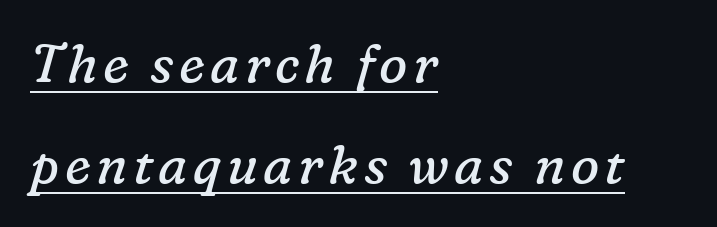
Stem width sits at or under what a default text font uses. The rendering anchors every line to the left-hand side. Each letter's strokes conclude with small projecting serifs. The rendering uses the underline text-decoration. Do the characters align in a grid? No, the font is proportional. Whoever set this chose breathing room over compactness in the vertical rhythm.
